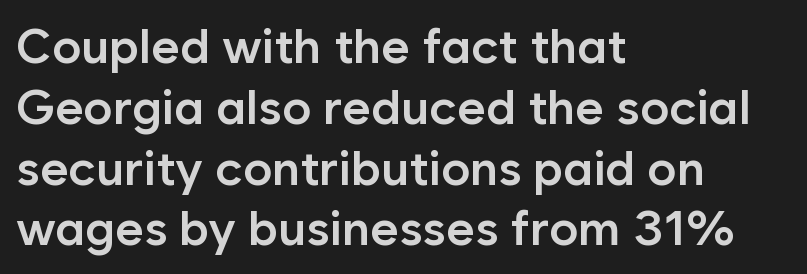
The image shows 49 px semibold sans-serif type, upright; set left-aligned, line spacing 1.24x, normal letter spacing, not underlined; low stroke contrast and a medium x-height.
